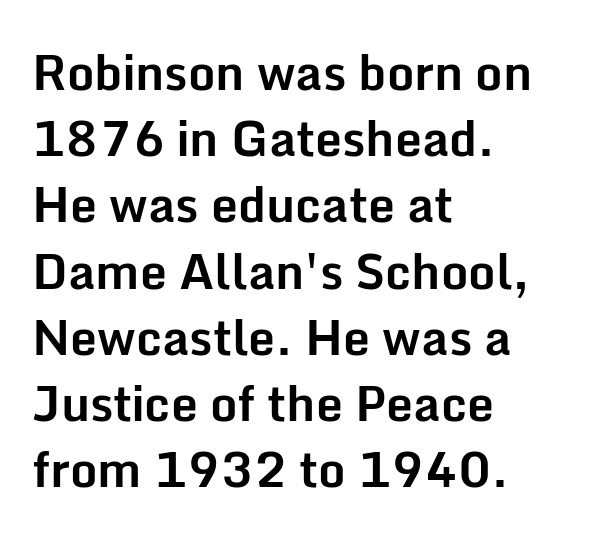
Q: Is the text bold? A: Yes.
Q: Is the text italic (slanted)? A: No, it is upright.
Q: Is the typeface a serif or a sans-serif typeface? A: Sans-serif.
Q: Is the text underlined? A: No.
Q: How is the paragraph aligned? A: Left-aligned.
Q: Is the spacing between letters normal or unusually wide? A: Normal.
Q: Is the spacing between lines tight, normal or loose? A: Normal.
Q: Width (condensed, normal, or wide)? A: Normal.
Q: Stroke contrast? A: Low.
Q: x-height? A: Medium.
Q: Monospaced? A: No.
